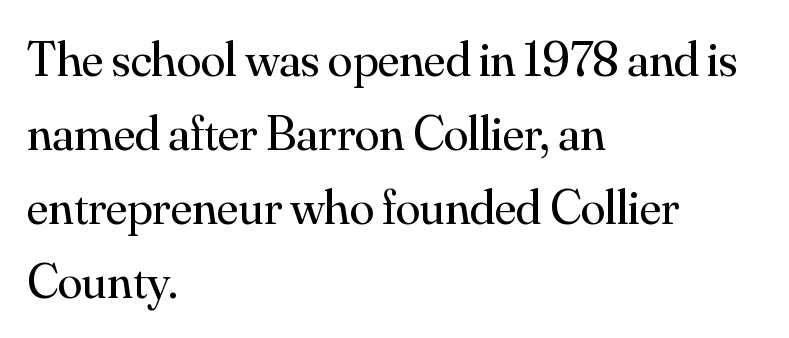
Are there feet on the stems? There are — it's a serif. Think of a printed novel: that variable character pitch is what you see here. Line beginnings align vertically; line endings do not. Is the type heavy? It reads as light-to-regular instead. No italicization has been applied; the sample stays upright.
